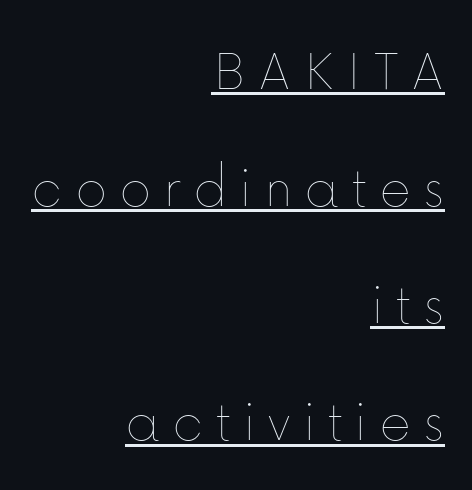
Q: Is the text bold? A: No.
Q: Is the text italic (slanted)? A: No, it is upright.
Q: Is the text underlined? A: Yes.
Q: How is the paragraph aligned? A: Right-aligned.
Q: Is the spacing between lines tight, normal or loose? A: Loose.
Q: Width (condensed, normal, or wide)? A: Normal.
Q: Stroke contrast? A: Low.
Q: x-height? A: Medium.
Q: Monospaced? A: No.
